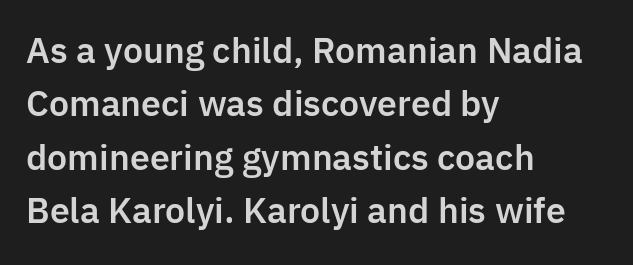
The image shows 34 px sans-serif type, upright; set left-aligned, normal line spacing (1.57x), normal letter spacing, not underlined; low stroke contrast and a medium x-height.
